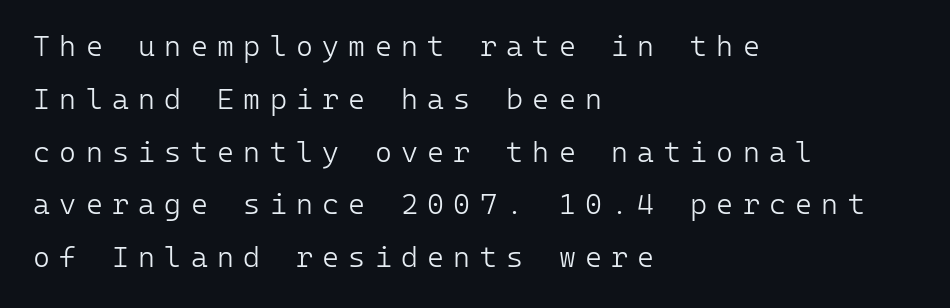
{"serif": "no", "italic": "no", "bold": "no", "weight": "light", "width": "normal", "stroke_contrast": "low", "x_height": "medium", "monospaced": "yes", "underline": "no", "align": "left", "line_spacing_ratio": 1.82, "letter_spacing": "wide", "letter_spacing_em": 0.32, "glyph_px": 29}
